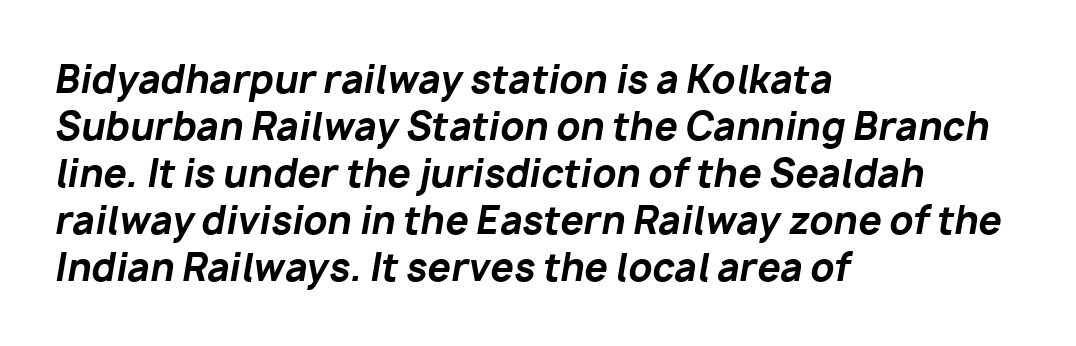
Honestly, the letter spacing is just normal — you wouldn't notice it. The lettering tilts uniformly, giving the passage an italic look. Horizontally, the lines are justified to the leading edge only. You could not count columns in this text — the font is proportionally spaced. The characters look thick and weighty, a clear bold. Words float on clear page, feet unadorned.
